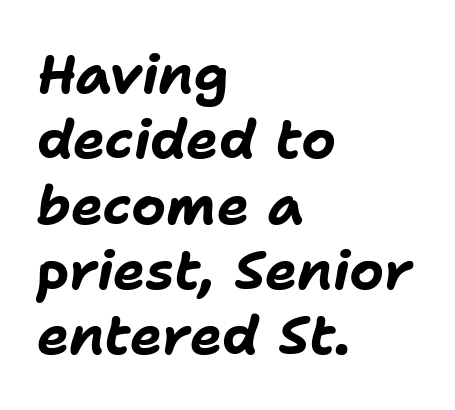
Nobody touched the tracking dial on this one. Has an underline been added? It has not. Chunky letters — that's bold for sure. Here the designer chose a conventional face with non-uniform glyph widths.
